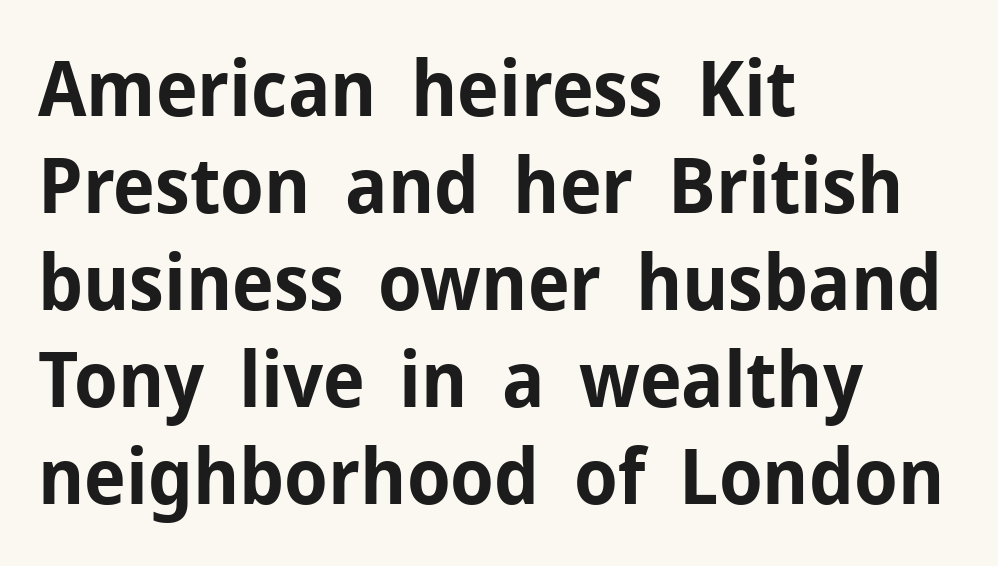
{"serif": "no", "italic": "no", "bold": "yes", "weight": "bold", "width": "normal", "stroke_contrast": "low", "x_height": "medium", "monospaced": "no", "underline": "no", "align": "left", "line_spacing": "normal", "line_spacing_ratio": 1.26, "letter_spacing": "normal", "letter_spacing_em": 0.0, "glyph_px": 77}
